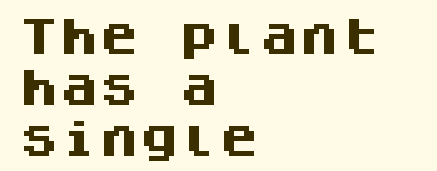
The space between consecutive lines is moderate. The letters march in equal steps, a hallmark of fixed-pitch type. This sample is left-justified, so line endings fall wherever the words run out. Here the glyphs are tracked normally, forming tight word shapes. The lettering stays uniformly vertical, giving the passage a roman look. No feet cap the strokes, marking this as sans-serif type.
